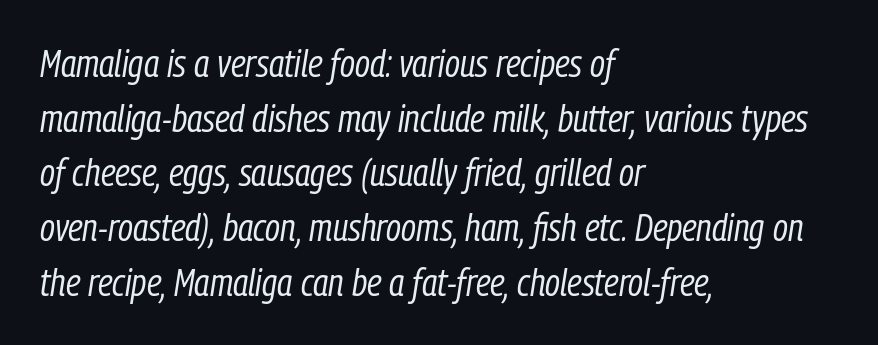
Look at the tracking — it's just the regular setting, nothing added. If you measured baseline to baseline, you'd find a middling distance. Line beginnings align vertically; line endings do not. Note the varied advance widths — an 'i' is clearly narrower than an 'm'.
